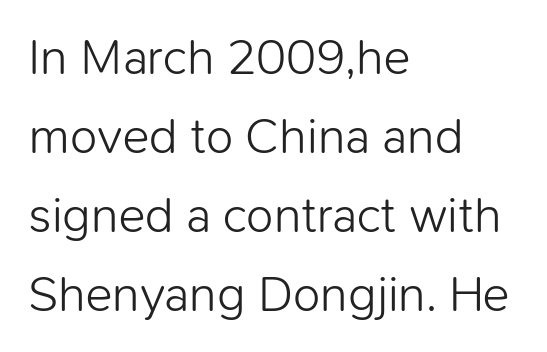
The image shows 50 px light sans-serif type, upright; set left-aligned, normal line spacing (1.58x), normal letter spacing, not underlined; low stroke contrast and a medium x-height.
